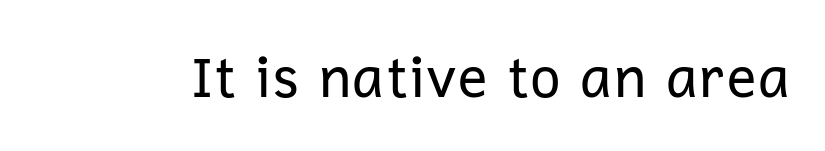
{"serif": "no", "italic": "no", "bold": "no", "weight": "regular", "width": "normal", "stroke_contrast": "low", "x_height": "medium", "monospaced": "no", "underline": "no", "letter_spacing": "normal", "letter_spacing_em": 0.0, "glyph_px": 56}
